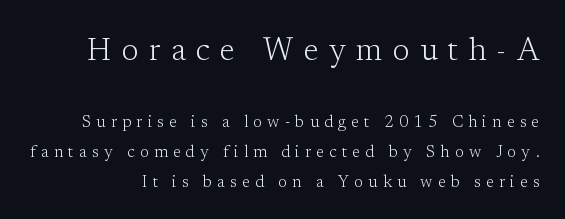
Small tapered or slab feet sit at the stroke ends, so this counts as serif. Each letter keeps its own natural width here, so spacing adapts to shape. Heaviness? Minimal to ordinary, like unemphasized prose. This sample uses an upright cut, with every glyph sitting square on the baseline. Typesetter's note — upper block bumped up in size, lower block left smaller.
